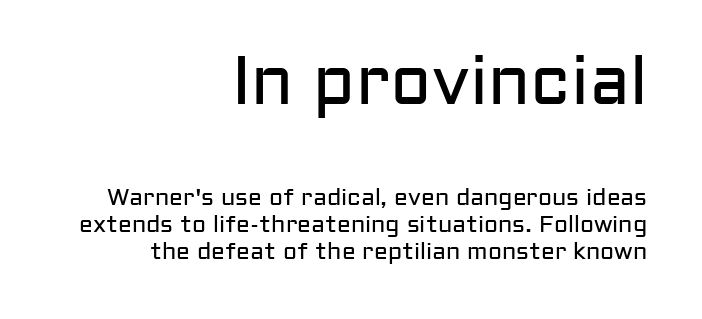
The image shows 68 px regular-weight sans-serif type, upright; set right-aligned, line spacing 1.16x, normal letter spacing, not underlined; the first (top) block is 2.96x larger; low stroke contrast and a medium x-height.
